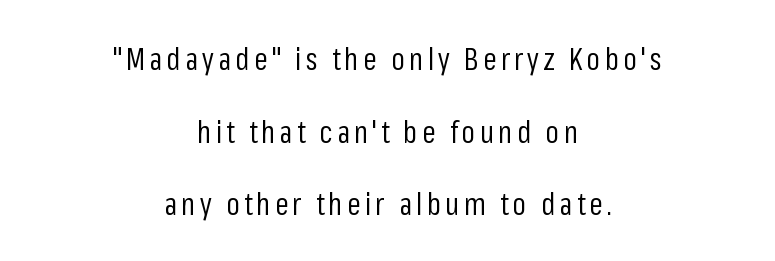
The image shows 31 px regular-weight, condensed sans-serif type, upright; set centered, loose line spacing (2.34x), not underlined; low stroke contrast and a medium x-height.
